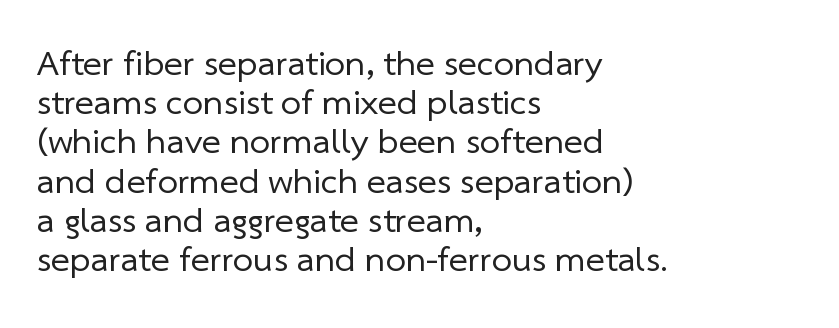
Interline gaps are noticeably narrow in this sample. Spacing verdict: proportional, widths tailored to each character. You can tell from the bare stems that sans-serif type was used. If you drew a ruler down the left edge, every line would touch it. Anything drawn beneath the words? Only blank space. The letterforms sit at book weight or below.
